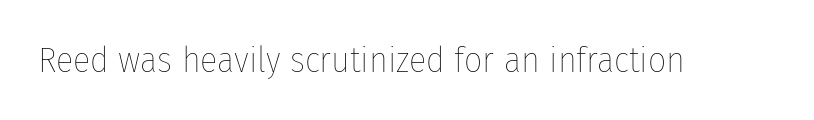
{"italic": "no", "bold": "no", "weight": "thin", "width": "condensed", "stroke_contrast": "low", "x_height": "medium", "monospaced": "no", "underline": "no", "letter_spacing": "normal", "letter_spacing_em": 0.0, "glyph_px": 36}
